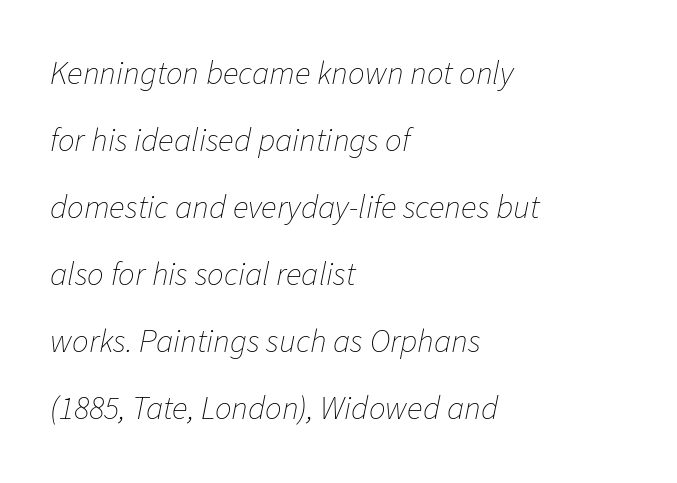
The string is rendered with underlining switched off. Baseline-to-baseline distance is far greater than the letter height. No heavy texture on the line: the type isn't bold. This rendering leaves character spacing at its baseline value. Does the lettering tilt? It does — this is italic. Spacing verdict: proportional, widths tailored to each character.
